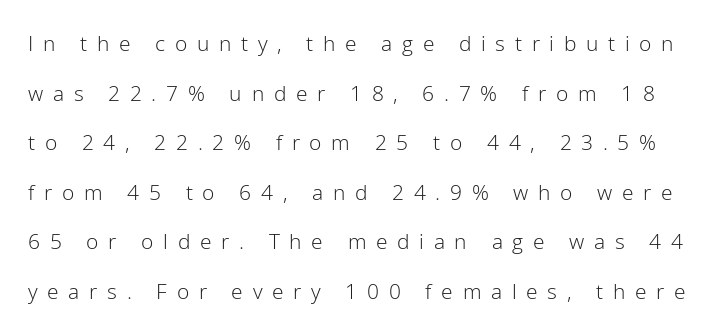
The leading is generous, giving the passage an open texture. No word sits above an underline. There is plenty of visible air inserted between adjacent glyphs. Style check: upright.
